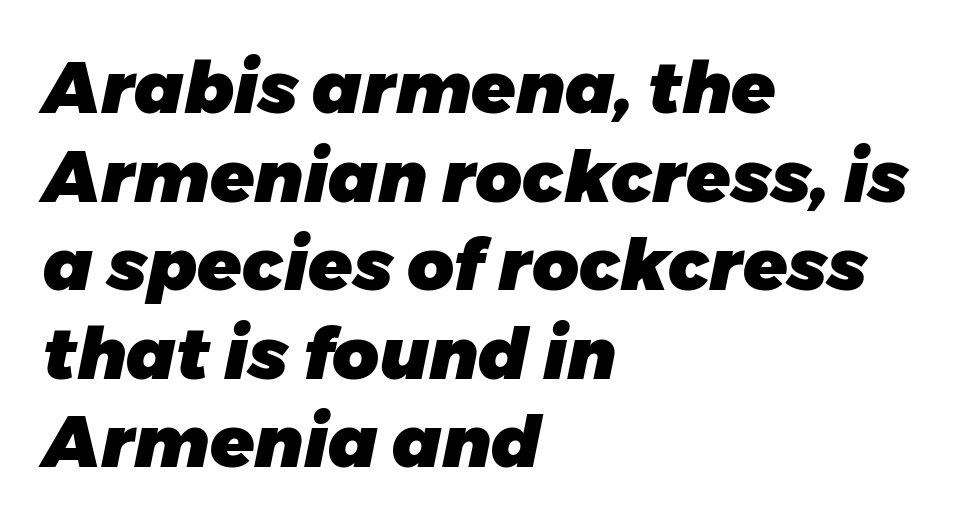
The image shows 72 px heavy type, italic (leaning right); set left-aligned, line spacing 1.23x, normal letter spacing, not underlined; low stroke contrast and a medium x-height.
